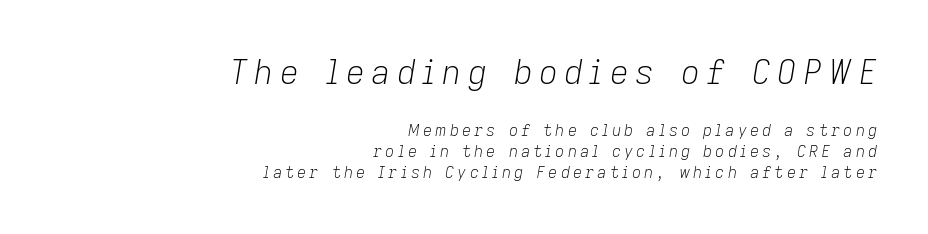
{"italic": "yes", "lean": "right", "slant_degrees": 9, "bold": "no", "weight": "light", "width": "normal", "stroke_contrast": "low", "x_height": "medium", "monospaced": "no", "underline": "no", "align": "right", "line_spacing": "normal", "line_spacing_ratio": 1.3, "larger_block": "first", "size_ratio": 2.06, "glyph_px": 33}
